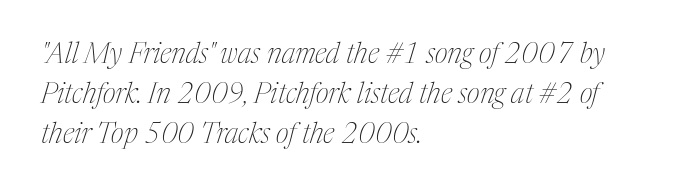
Q: Is the text bold? A: No.
Q: Is the text italic (slanted)? A: Yes, it leans right by about 17 degrees.
Q: Is the typeface a serif or a sans-serif typeface? A: Serif.
Q: Is the text underlined? A: No.
Q: How is the paragraph aligned? A: Left-aligned.
Q: Is the spacing between letters normal or unusually wide? A: Normal.
Q: Is the spacing between lines tight, normal or loose? A: Normal.
Q: Width (condensed, normal, or wide)? A: Condensed.
Q: Stroke contrast? A: Medium.
Q: x-height? A: Medium.
Q: Monospaced? A: No.
